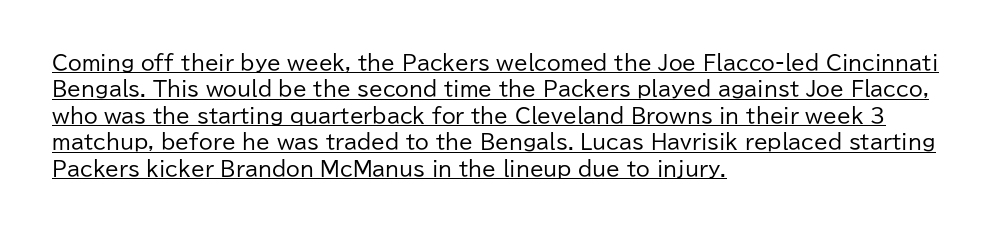
Q: Is the text bold? A: No.
Q: Is the text italic (slanted)? A: No, it is upright.
Q: Is the text underlined? A: Yes.
Q: How is the paragraph aligned? A: Left-aligned.
Q: Is the spacing between letters normal or unusually wide? A: Normal.
Q: Is the spacing between lines tight, normal or loose? A: Normal.
